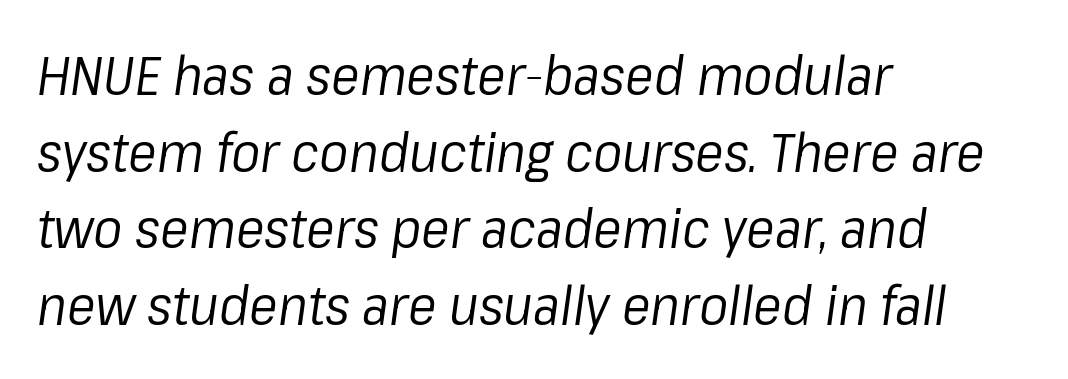
Q: Is the text bold? A: No.
Q: Is the text italic (slanted)? A: Yes, it leans right by about 8 degrees.
Q: Is the text underlined? A: No.
Q: How is the paragraph aligned? A: Left-aligned.
Q: Is the spacing between letters normal or unusually wide? A: Normal.
Q: Is the spacing between lines tight, normal or loose? A: Normal.
Q: Width (condensed, normal, or wide)? A: Normal.
Q: Stroke contrast? A: Low.
Q: x-height? A: Medium.
Q: Monospaced? A: No.
